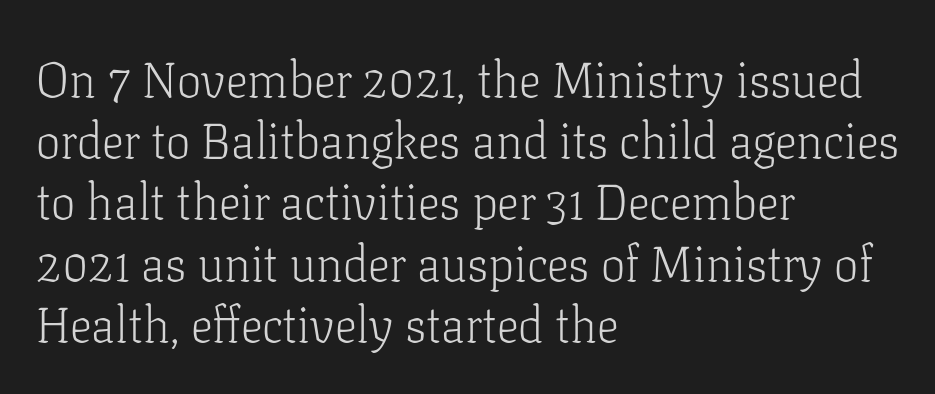
The image shows 49 px light serif type, upright; set left-aligned, normal line spacing (1.25x), normal letter spacing, not underlined; low stroke contrast and a medium x-height.
